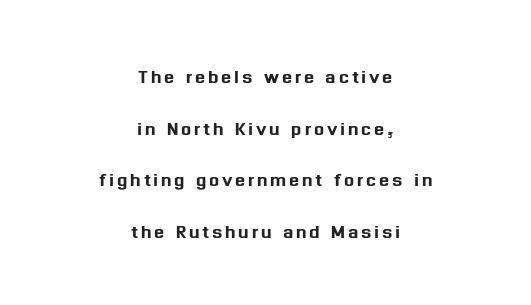
{"italic": "no", "underline": "no", "align": "center", "line_spacing": "loose", "line_spacing_ratio": 2.15, "glyph_px": 24}
